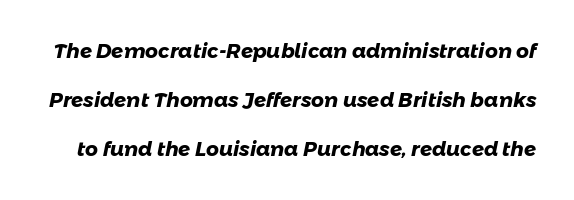
{"bold": "yes", "underline": "no", "line_spacing": "loose", "line_spacing_ratio": 2.45, "letter_spacing": "normal", "letter_spacing_em": 0.0, "glyph_px": 20}
